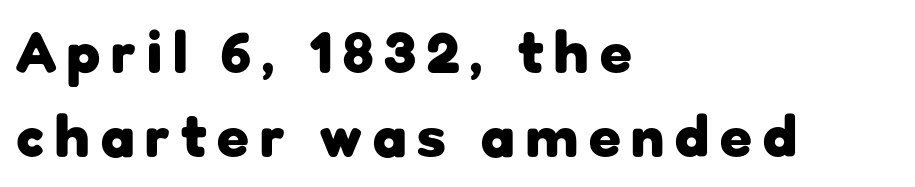
If you measured baseline to baseline, you'd find a middling distance. Short and long lines alike share a common starting point at left. Varying glyph widths throughout — classic text-font behaviour. Does the type have serifs? No, each stem ends abruptly.
